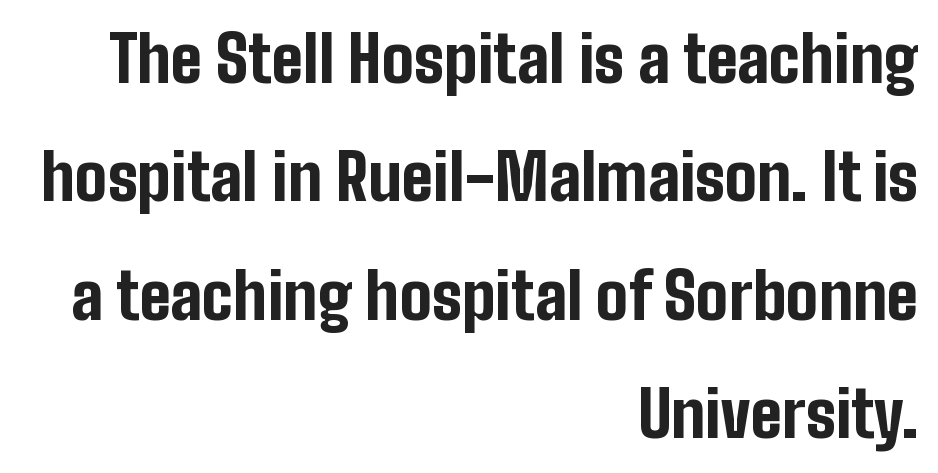
Weight: bold. Every stem runs plumb, perpendicular to the baseline. Stroke terminals: plain, sans-serif. This sample has the flowing, uneven cadence of proportional lettering. Descender tails drop into unmarked territory. The setting favours the right margin, as signatures and pull-quotes sometimes do.
